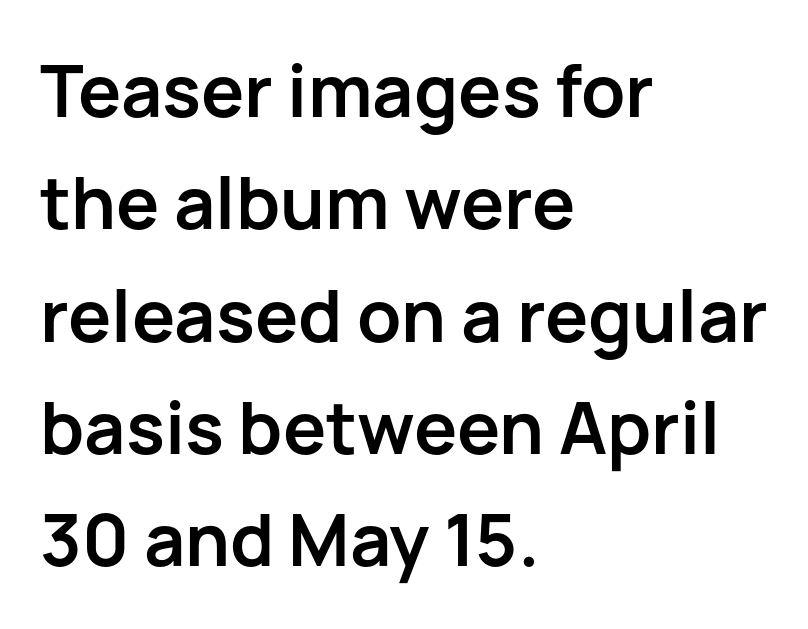
The image shows 72 px semibold sans-serif type, upright; set left-aligned, normal line spacing (1.56x), normal letter spacing, not underlined; low stroke contrast and a medium x-height.
